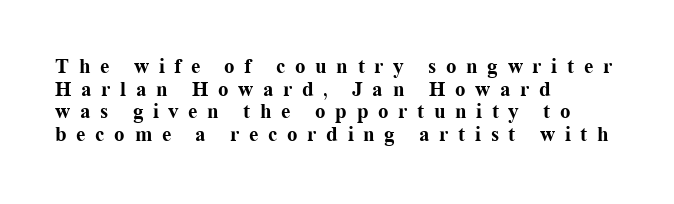
{"italic": "no", "bold": "yes", "underline": "no", "align": "left", "line_spacing": "tight", "line_spacing_ratio": 1.08, "letter_spacing": "wide", "letter_spacing_em": 0.46, "glyph_px": 21}
